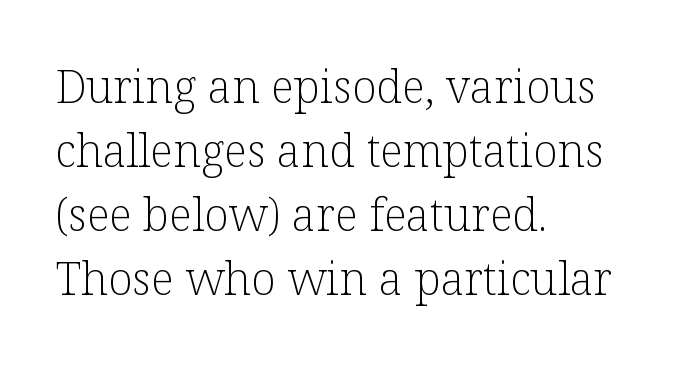
{"serif": "yes", "italic": "no", "bold": "no", "weight": "light", "width": "normal", "stroke_contrast": "low", "x_height": "medium", "monospaced": "no", "underline": "no", "align": "left", "line_spacing": "normal", "line_spacing_ratio": 1.42, "letter_spacing": "normal", "letter_spacing_em": 0.0, "glyph_px": 45}
